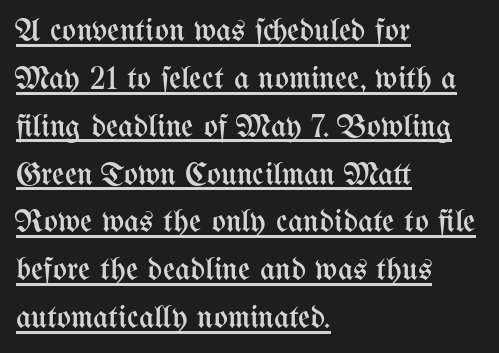
The image shows 33 px regular-weight, condensed type, upright; set left-aligned, normal line spacing (1.45x), normal letter spacing, underlined; medium stroke contrast and a medium x-height.
